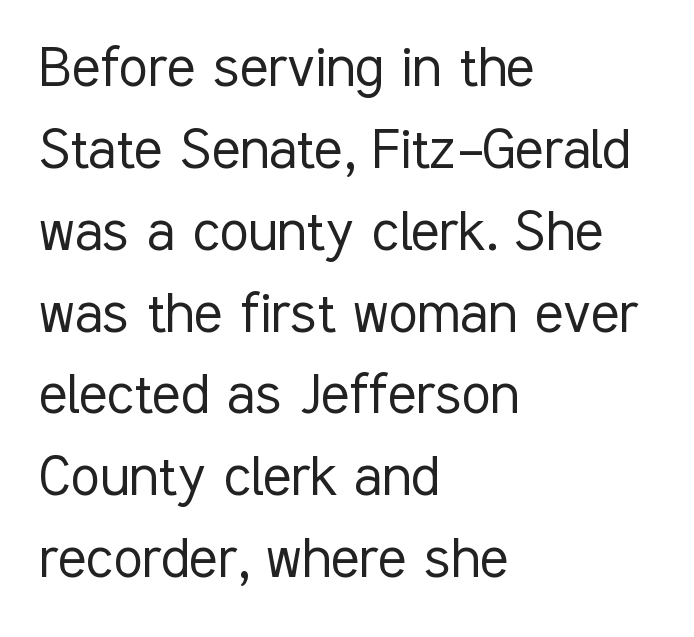
This rendering uses left alignment, leaving the right contour irregular. The horizontal fit of the characters is conventional and even. The characters display no serif detailing; their extremities are plain. Caption: face not bold, strokes unweighted. The lettering holds an erect, upright posture throughout. The face used here is proportionally spaced, like ordinary book or web type.
